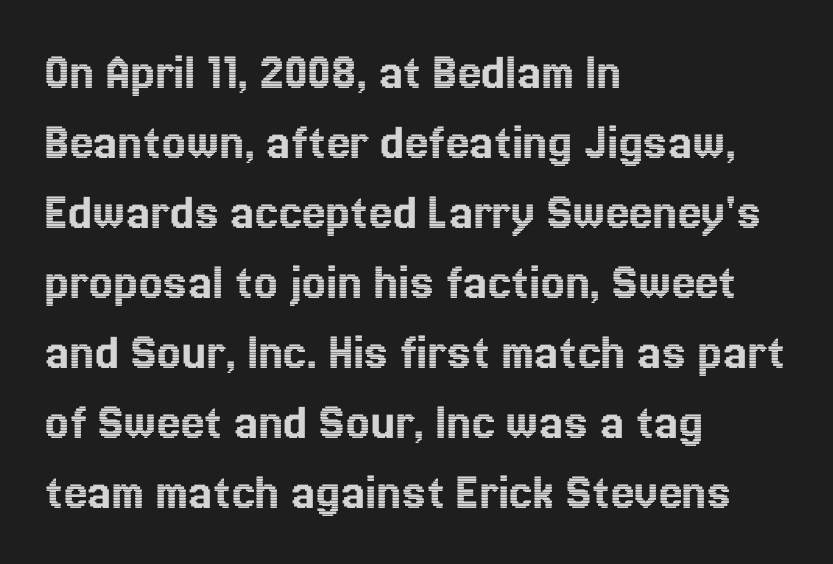
Compared with a centered layout, this one pins lines to the left instead. Upright lettering throughout. You could call the tracking neutral — neither tight nor loose. Each row of text sits above clean, open space. Leading: standard. Character widths vary here, with narrow letters taking less room than wide ones.
